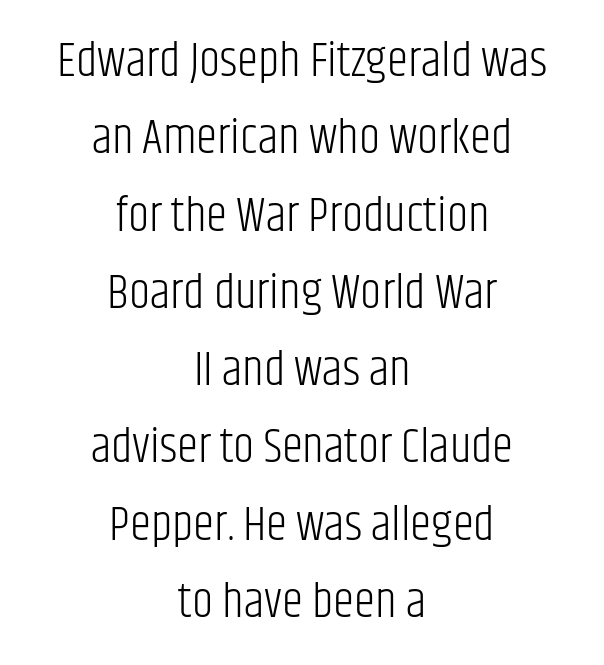
Q: Is the text bold? A: No.
Q: Is the text italic (slanted)? A: No, it is upright.
Q: Is the typeface a serif or a sans-serif typeface? A: Sans-serif.
Q: Is the text underlined? A: No.
Q: How is the paragraph aligned? A: Centered.
Q: Is the spacing between letters normal or unusually wide? A: Normal.
Q: Is the spacing between lines tight, normal or loose? A: Normal.
Q: Width (condensed, normal, or wide)? A: Condensed.
Q: Stroke contrast? A: Low.
Q: x-height? A: Large.
Q: Monospaced? A: No.
